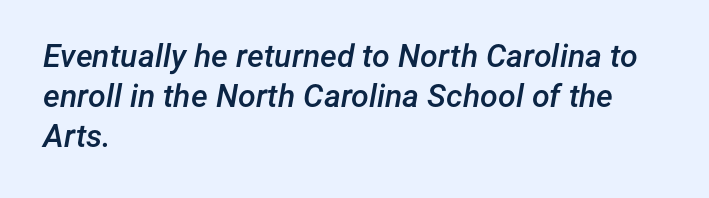
Q: Is the text bold? A: Semi-bold.
Q: Is the text italic (slanted)? A: Yes, it leans right by about 12 degrees.
Q: Is the text underlined? A: No.
Q: How is the paragraph aligned? A: Left-aligned.
Q: Is the spacing between letters normal or unusually wide? A: Normal.
Q: Is the spacing between lines tight, normal or loose? A: Normal.
Q: Width (condensed, normal, or wide)? A: Normal.
Q: Stroke contrast? A: Low.
Q: x-height? A: Medium.
Q: Monospaced? A: No.
